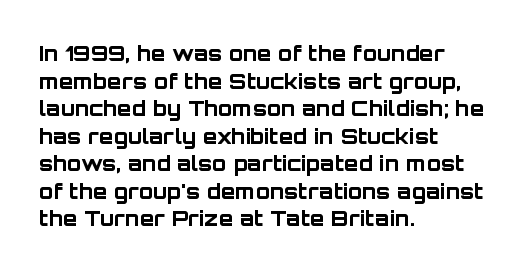
Normally led — the rows are evenly, conventionally spaced. Caption: standard tracking, unaltered. Check the space under the baseline: it is left empty. This sample is left-justified, so line endings fall wherever the words run out. These lines were composed using upright roman letters.
